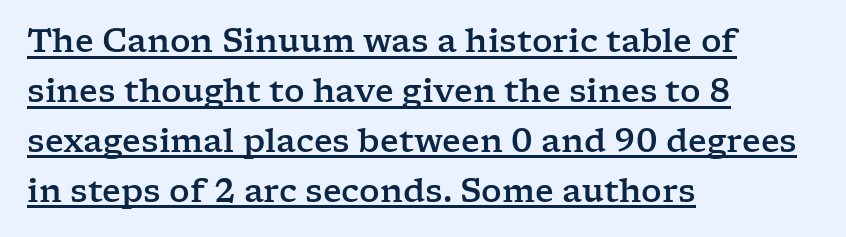
This is underlined copy, the kind a proofreader might mark for attention. What's the leading like? Ordinary, nothing unusual. The characters display serif detailing at their extremities. When letters stand straight like this, we call the style roman or upright.
